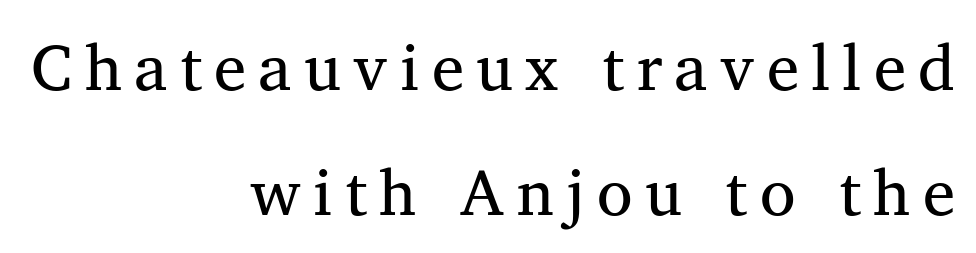
Q: Is the text bold? A: No.
Q: Is the text italic (slanted)? A: No, it is upright.
Q: Is the typeface a serif or a sans-serif typeface? A: Serif.
Q: Is the text underlined? A: No.
Q: How is the paragraph aligned? A: Right-aligned.
Q: Is the spacing between lines tight, normal or loose? A: Loose.
Q: Width (condensed, normal, or wide)? A: Normal.
Q: Stroke contrast? A: Medium.
Q: x-height? A: Medium.
Q: Monospaced? A: No.
